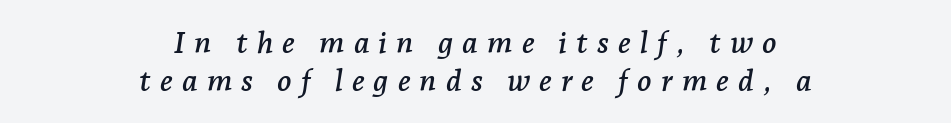
Characters follow at a spacing far wider than the type designer built in. The passage shown is typed in a proportional face where columns would drift. The glyphs in this specimen are seriffed. The typography opts for an oblique posture over an upright one. The space beneath each line is pristine and unruled. These lines sit exactly where default settings would place them.
